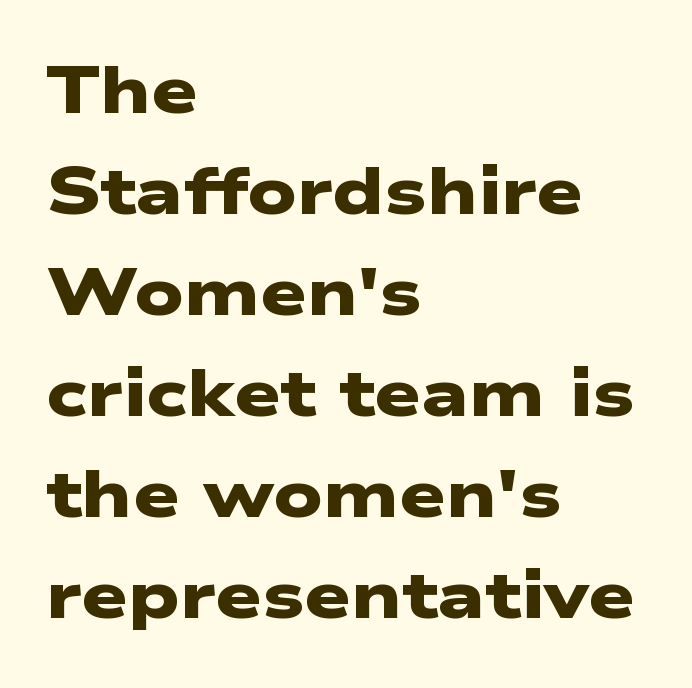
The image shows 66 px heavy, wide sans-serif type; set left-aligned, normal line spacing (1.53x), normal letter spacing, not underlined; low stroke contrast and a medium x-height.
